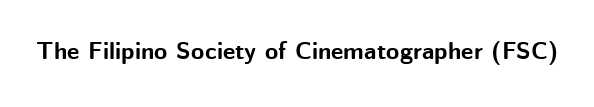
What stands out about the letter spacing? Nothing — it is the standard amount. Upright lettering throughout. Bold? Absolutely — the strokes are thick and heavy. The glyphs are unaccompanied by any horizontal stroke below them.
